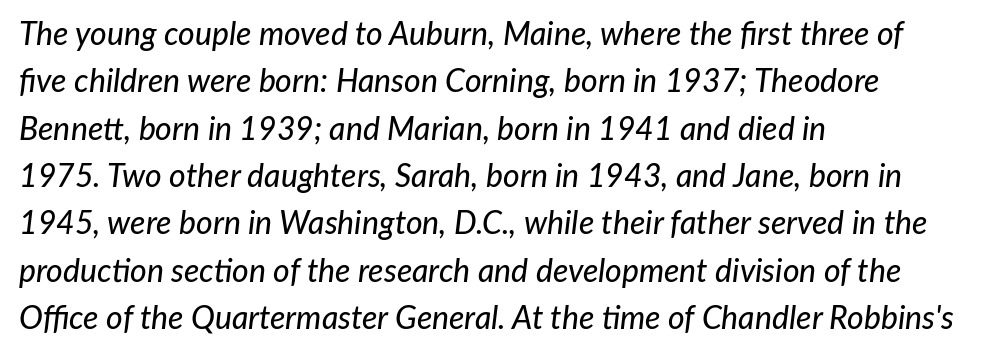
Q: Is the text italic (slanted)? A: Yes, it leans right by about 7 degrees.
Q: Is the text underlined? A: No.
Q: How is the paragraph aligned? A: Left-aligned.
Q: Is the spacing between letters normal or unusually wide? A: Normal.
Q: Is the spacing between lines tight, normal or loose? A: Normal.
Q: Width (condensed, normal, or wide)? A: Normal.
Q: Stroke contrast? A: Low.
Q: x-height? A: Medium.
Q: Monospaced? A: No.
